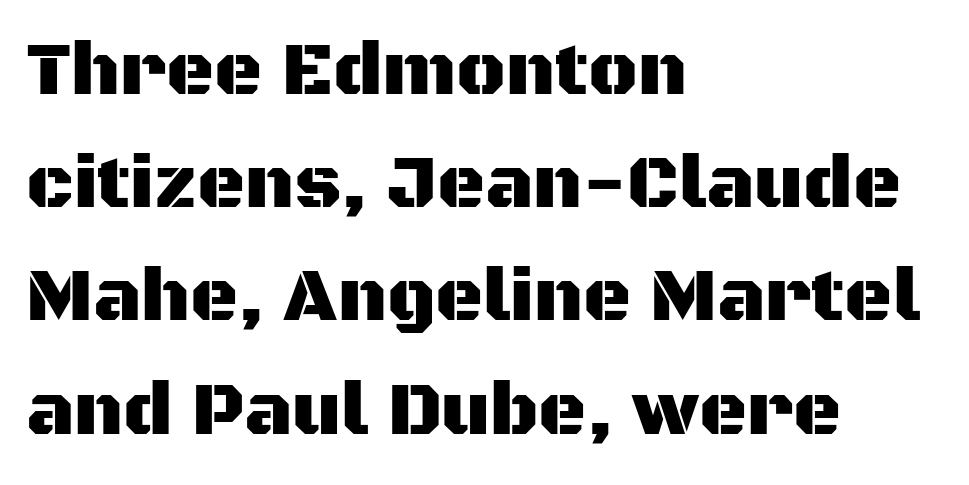
The rendering uses natural spacing where letterforms have individual widths. Nobody touched the tracking dial on this one. If you measured baseline to baseline, you'd find a middling distance. Each row of text sits above clean, open space. Unlike italic type, these characters show no tilt at all. If you drew a ruler down the left edge, every line would touch it.
